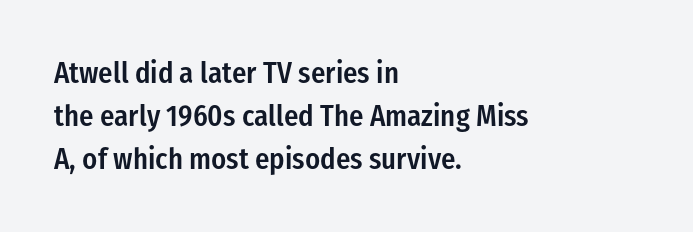
Characters remain perfectly vertical along every line. The face used here is proportionally spaced, like ordinary book or web type. The rendering keeps characters at their native spacing. Visually the block forms a straight wall on the left and a jagged coastline on the right.
